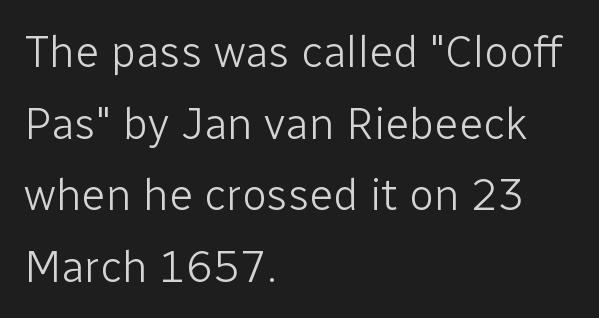
On a weight scale, this lands at 450 or below. Plain, unruled lines of type. Where is the straight margin? On the left. Leading matches the norm, producing a regular column.
